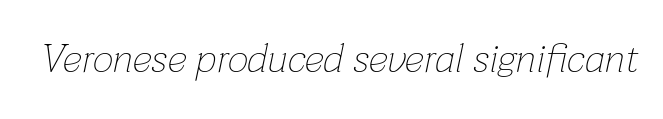
Q: Is the text bold? A: No.
Q: Is the text italic (slanted)? A: Yes, it leans right by about 12 degrees.
Q: Is the text underlined? A: No.
Q: Is the spacing between letters normal or unusually wide? A: Normal.
Q: Width (condensed, normal, or wide)? A: Normal.
Q: Stroke contrast? A: Low.
Q: x-height? A: Medium.
Q: Monospaced? A: No.
